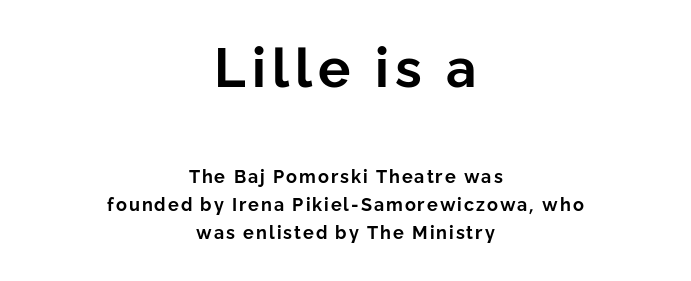
{"serif": "no", "italic": "no", "bold": "yes", "weight": "bold", "width": "normal", "stroke_contrast": "low", "x_height": "medium", "monospaced": "no", "underline": "no", "align": "center", "line_spacing": "normal", "line_spacing_ratio": 1.58, "larger_block": "first", "size_ratio": 3.0, "glyph_px": 54}
